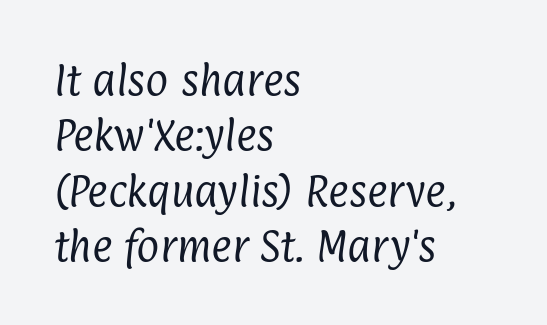
The letters sit at their default tracking, neither squeezed nor spread. Proportional: the letters do not fall into vertical columns. The font sits on the lighter half of the weight spectrum, regular included. Plain, unruled lines of type. This sample is left-justified, so line endings fall wherever the words run out.
